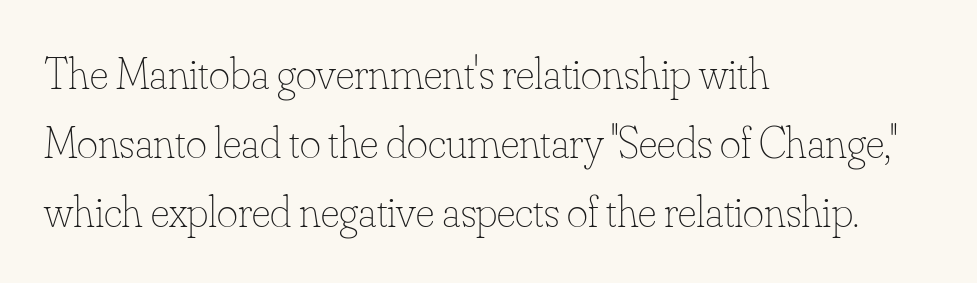
The words here are not underlined. Heft: none added — not bold. Reading down the block, your eye returns to a fixed left position each line. Posture: straight, roman, zero tilt. Vertical spacing — default.
